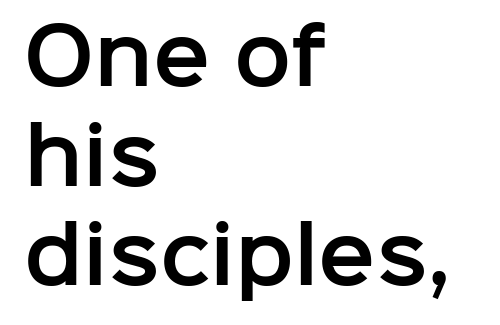
The image shows 76 px sans-serif type, upright; set left-aligned, normal line spacing (1.31x), normal letter spacing, not underlined; low stroke contrast and a medium x-height.
